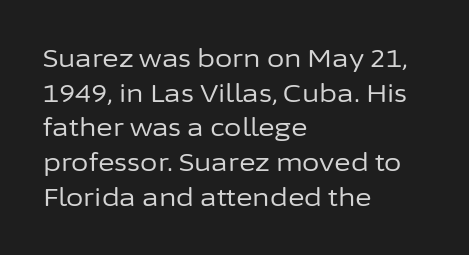
{"italic": "no", "bold": "no", "underline": "no", "align": "left", "line_spacing": "normal", "line_spacing_ratio": 1.39, "letter_spacing": "normal", "letter_spacing_em": 0.0, "glyph_px": 25}
